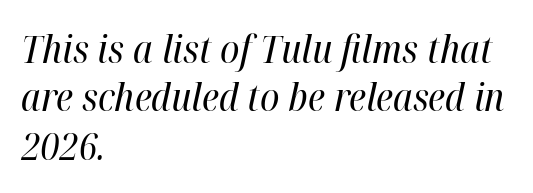
Think of a printed novel: that variable character pitch is what you see here. Weight: not bold — regular or lighter. Left-aligned paragraph, ragged on the right. No extra tracking has been applied to these lines. The axis of the letterforms is tilted away from vertical.
